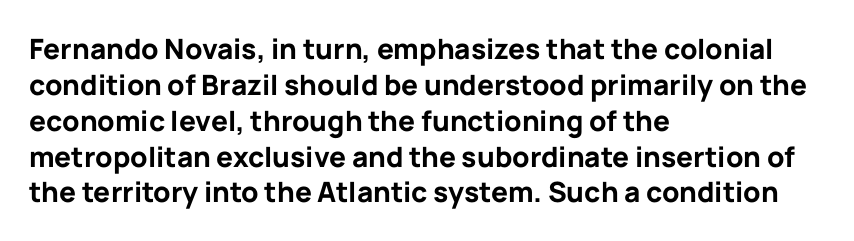
Q: Is the text bold? A: Yes.
Q: Is the text italic (slanted)? A: No, it is upright.
Q: Is the typeface a serif or a sans-serif typeface? A: Sans-serif.
Q: Is the text underlined? A: No.
Q: How is the paragraph aligned? A: Left-aligned.
Q: Is the spacing between letters normal or unusually wide? A: Normal.
Q: Is the spacing between lines tight, normal or loose? A: Normal.
Q: Width (condensed, normal, or wide)? A: Normal.
Q: Stroke contrast? A: Low.
Q: x-height? A: Medium.
Q: Monospaced? A: No.
